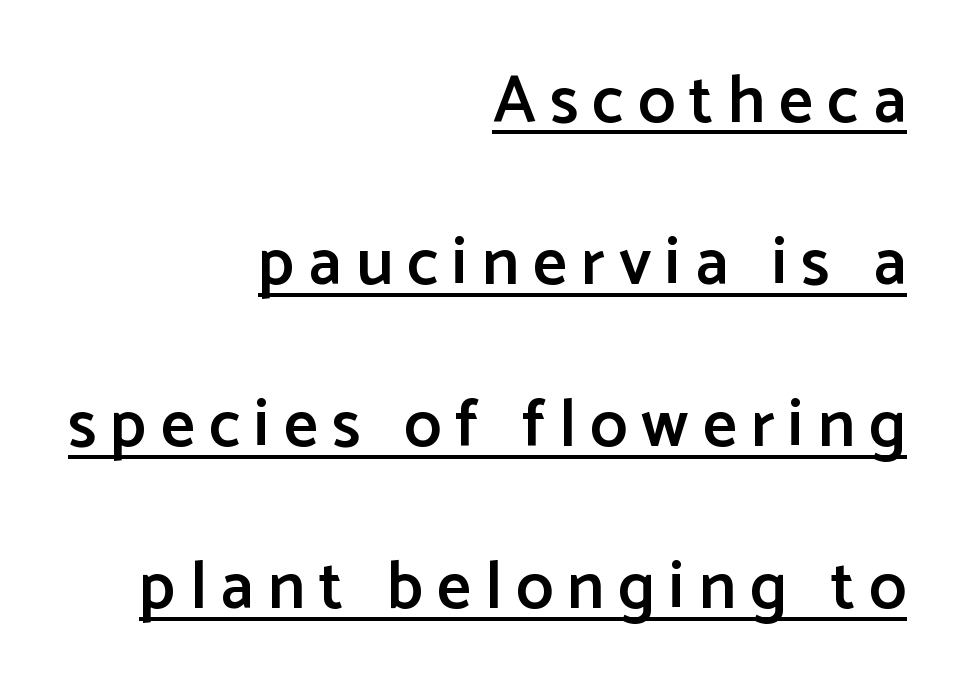
{"serif": "no", "italic": "no", "bold": "semi", "weight": "semibold", "width": "normal", "stroke_contrast": "low", "x_height": "medium", "monospaced": "no", "underline": "yes", "align": "right", "line_spacing": "loose", "line_spacing_ratio": 2.42, "letter_spacing": "wide", "letter_spacing_em": 0.21, "glyph_px": 67}
